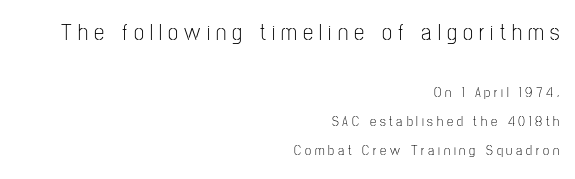
Q: Is the text bold? A: No.
Q: Is the text italic (slanted)? A: No, it is upright.
Q: Is the text underlined? A: No.
Q: How is the paragraph aligned? A: Right-aligned.
Q: Is the spacing between letters normal or unusually wide? A: Unusually wide.
Q: Is the spacing between lines tight, normal or loose? A: Loose.
Q: Which block of text is set in a larger size, the first (top) or the second (bottom)? A: The first (top) one.
